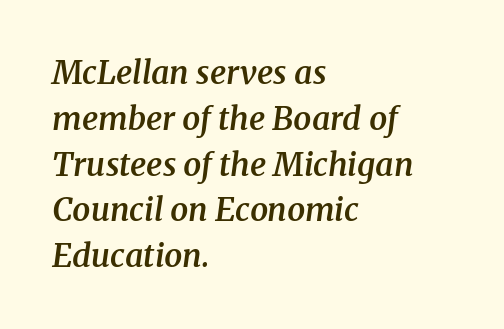
The image shows 32 px semibold serif type, italic (leaning right); set left-aligned, normal line spacing (1.43x), normal letter spacing, not underlined; medium stroke contrast and a medium x-height.
